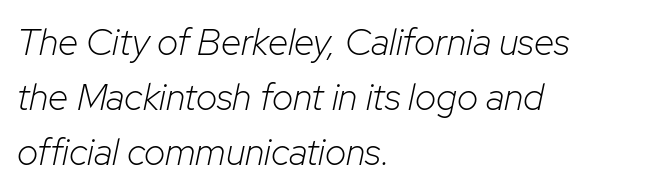
The face used here is rendered with its standard letterfit. The font is comparable to plain body text, perhaps lighter. A classic flush-left, rag-right setting is used for this passage. The letters advance in unequal steps, a hallmark of proportional type. This block has exactly the height ordinary leading produces.
